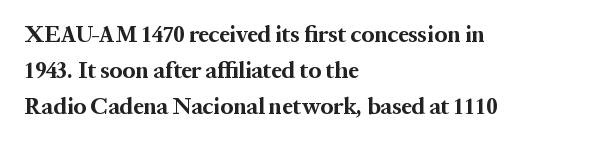
{"italic": "no", "bold": "yes", "underline": "no", "align": "left", "line_spacing": "normal", "line_spacing_ratio": 1.56, "letter_spacing": "normal", "letter_spacing_em": 0.0, "glyph_px": 23}
